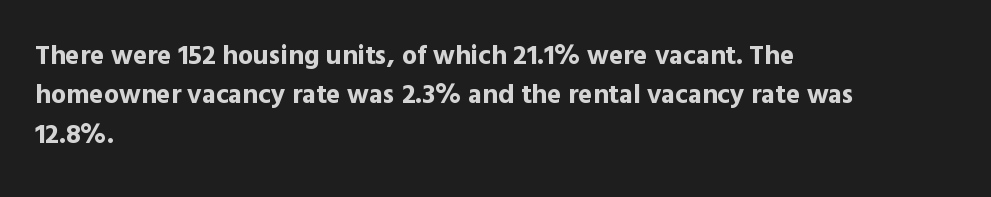
Q: Is the text bold? A: Yes.
Q: Is the text italic (slanted)? A: No, it is upright.
Q: Is the text underlined? A: No.
Q: How is the paragraph aligned? A: Left-aligned.
Q: Is the spacing between letters normal or unusually wide? A: Normal.
Q: Is the spacing between lines tight, normal or loose? A: Normal.
